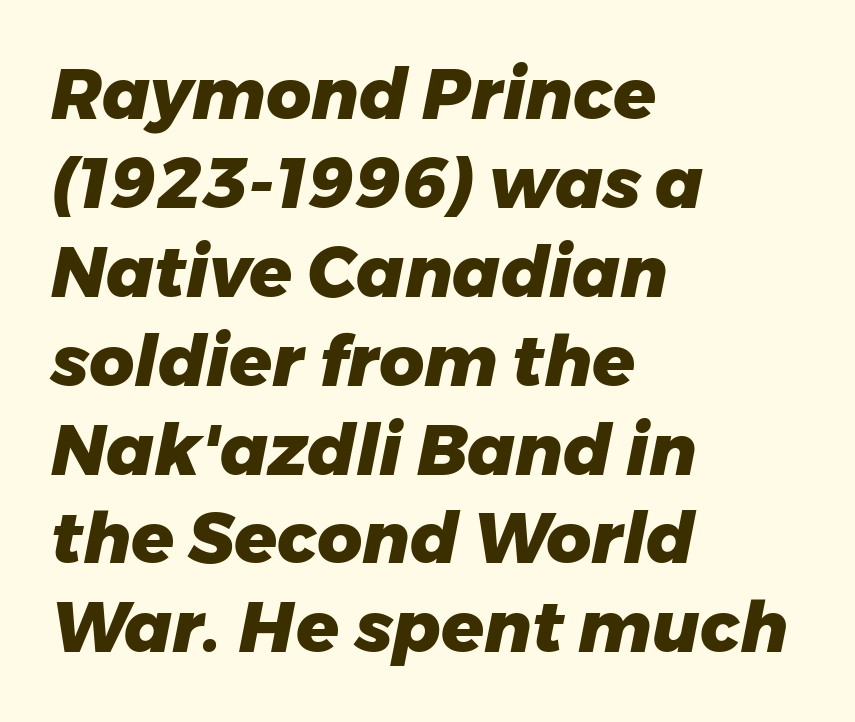
The image shows 70 px heavy type, italic (leaning right); set left-aligned, normal line spacing (1.27x), normal letter spacing, not underlined; low stroke contrast and a medium x-height.
